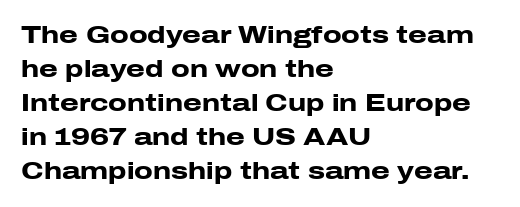
The image shows 24 px bold type, upright; set left-aligned, normal line spacing (1.42x), normal letter spacing, not underlined.
